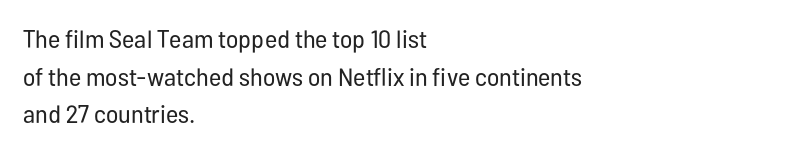
Q: Is the text bold? A: No.
Q: Is the text italic (slanted)? A: No, it is upright.
Q: Is the text underlined? A: No.
Q: How is the paragraph aligned? A: Left-aligned.
Q: Is the spacing between letters normal or unusually wide? A: Normal.
Q: Is the spacing between lines tight, normal or loose? A: Normal.
